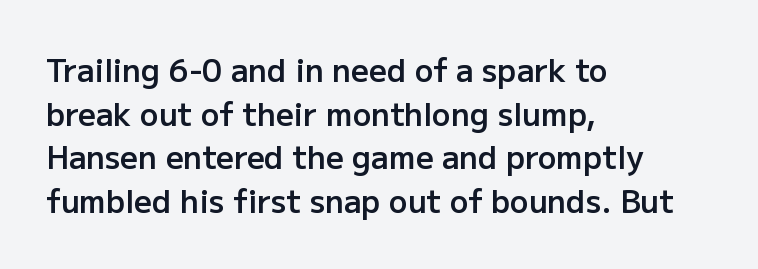
Q: Is the text bold? A: Semi-bold.
Q: Is the text italic (slanted)? A: No, it is upright.
Q: Is the typeface a serif or a sans-serif typeface? A: Sans-serif.
Q: Is the text underlined? A: No.
Q: How is the paragraph aligned? A: Left-aligned.
Q: Is the spacing between letters normal or unusually wide? A: Normal.
Q: Is the spacing between lines tight, normal or loose? A: Normal.
Q: Width (condensed, normal, or wide)? A: Normal.
Q: Stroke contrast? A: Low.
Q: x-height? A: Medium.
Q: Monospaced? A: No.
